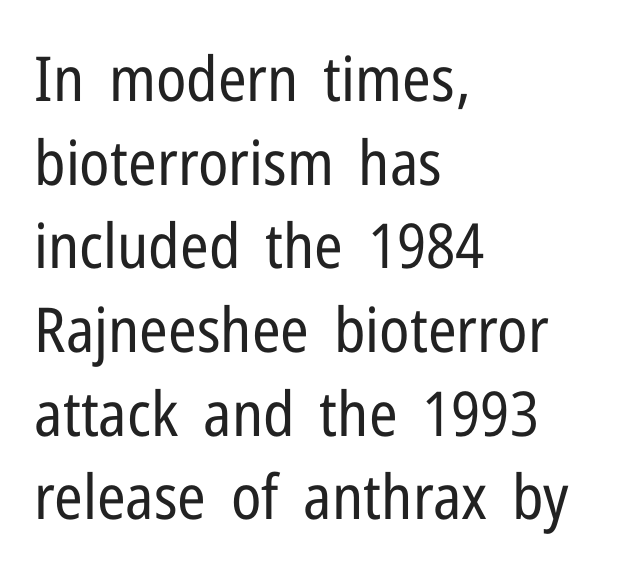
{"serif": "no", "italic": "no", "bold": "no", "weight": "regular", "width": "condensed", "stroke_contrast": "low", "x_height": "medium", "monospaced": "no", "underline": "no", "align": "left", "line_spacing": "normal", "line_spacing_ratio": 1.35, "letter_spacing": "normal", "letter_spacing_em": 0.0, "glyph_px": 62}
